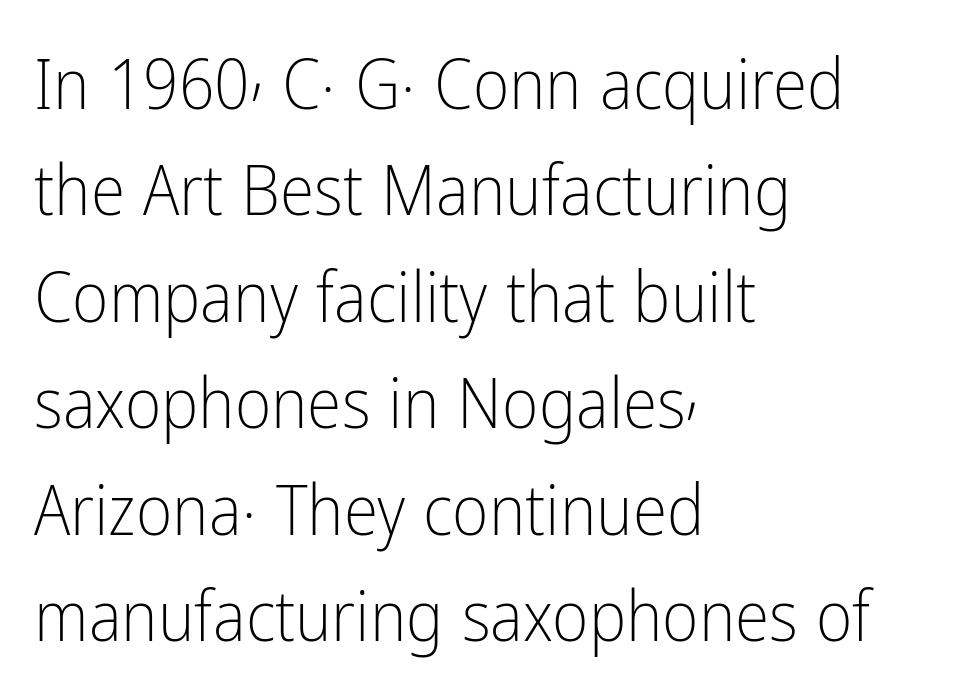
The image shows 70 px light, condensed sans-serif type, upright; set left-aligned, normal line spacing (1.52x), normal letter spacing, not underlined; low stroke contrast and a medium x-height.
